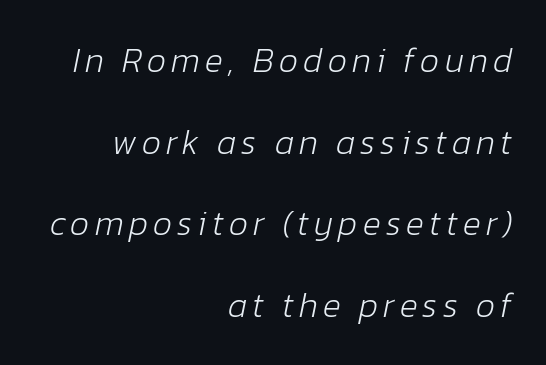
These lines are rendered in a variable-pitch font. The baseline area is clear. The lines are spread far apart with generous leading. A flush-right, rag-left setting is used for this passage. The strokes are not fattened; the text isn't bold. When letters slant like this, we call the style italic.
